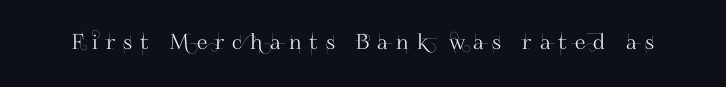
Q: Is the text italic (slanted)? A: No, it is upright.
Q: Is the text underlined? A: No.
Q: Is the spacing between letters normal or unusually wide? A: Unusually wide.
